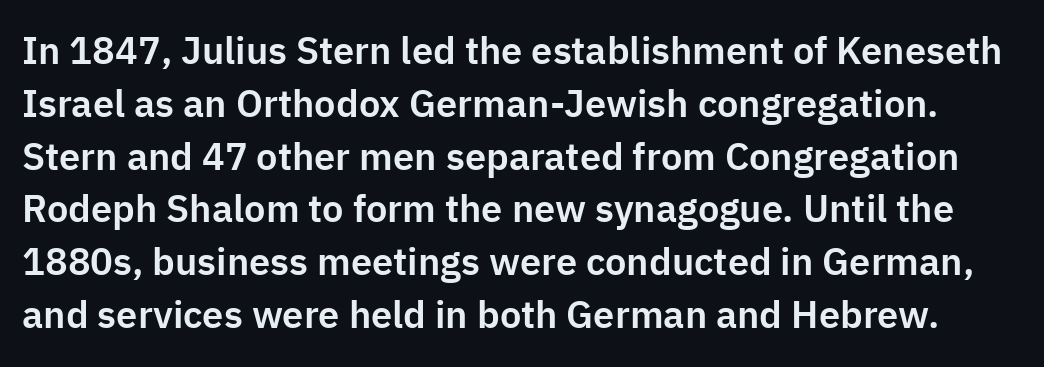
The image shows 38 px sans-serif type, upright; set normal line spacing (1.39x), normal letter spacing, not underlined; low stroke contrast and a medium x-height.
